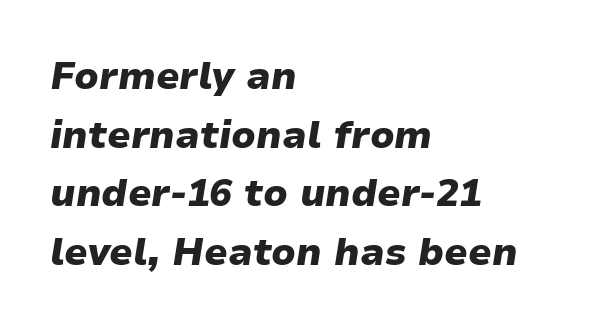
The space between consecutive lines is moderate. Caption: multi-line text, flush left, ragged right. Spacing verdict: proportional, widths tailored to each character. Inter-character spacing is left at the font's built-in metrics.
